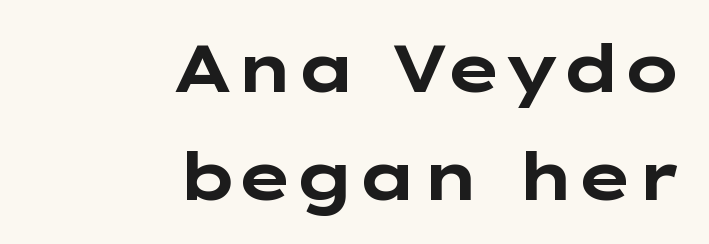
Plain, unruled lines of type. Ordinary non-slanted type is in use. How would I describe the line gaps? Plain and ordinary. This sample has the flowing, uneven cadence of proportional lettering. Each word holds together tightly as a unit, with standard inter-letter gaps.
